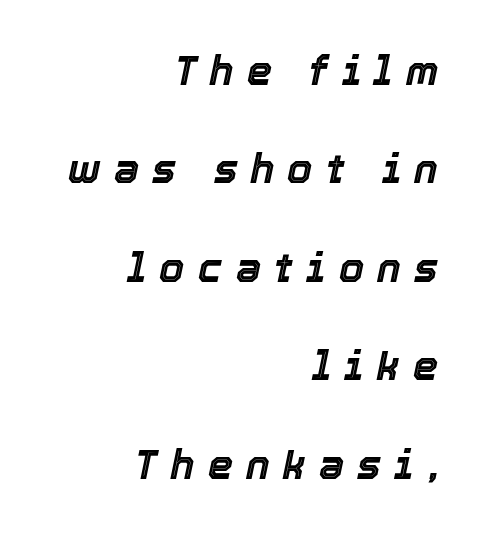
Q: Is the text italic (slanted)? A: Yes, it leans right by about 12 degrees.
Q: Is the text underlined? A: No.
Q: How is the paragraph aligned? A: Right-aligned.
Q: Is the spacing between letters normal or unusually wide? A: Unusually wide.
Q: Is the spacing between lines tight, normal or loose? A: Loose.
Q: Width (condensed, normal, or wide)? A: Normal.
Q: x-height? A: Medium.
Q: Monospaced? A: No.
